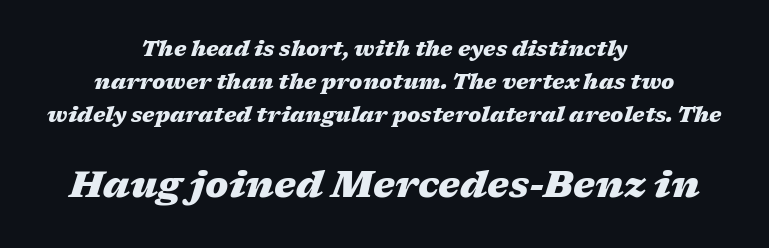
The image shows 37 px heavy, wide type, italic (leaning right); set centered, normal line spacing (1.58x), normal letter spacing, not underlined; the second (bottom) block is 1.76x larger; medium stroke contrast and a medium x-height.
